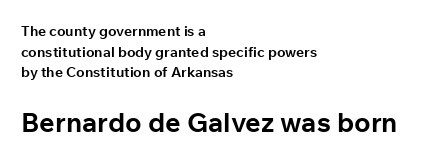
Short note: letters normally spaced. The sample has been set heavy, in full bold. Unlike italic type, these characters show no tilt at all. The typesetter chose a ragged-right arrangement here. Vertically, the passage feels balanced, rows spaced as you'd expect. Which chunk is bigger? The second one — the bottom block dwarfs the top.
